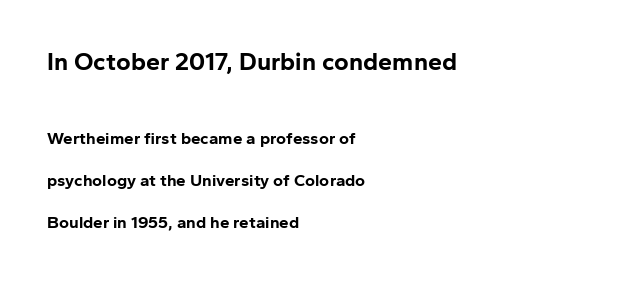
{"italic": "no", "bold": "yes", "underline": "no", "align": "left", "line_spacing": "loose", "line_spacing_ratio": 2.46, "letter_spacing": "normal", "letter_spacing_em": 0.0, "larger_block": "first", "size_ratio": 1.47, "glyph_px": 25}
